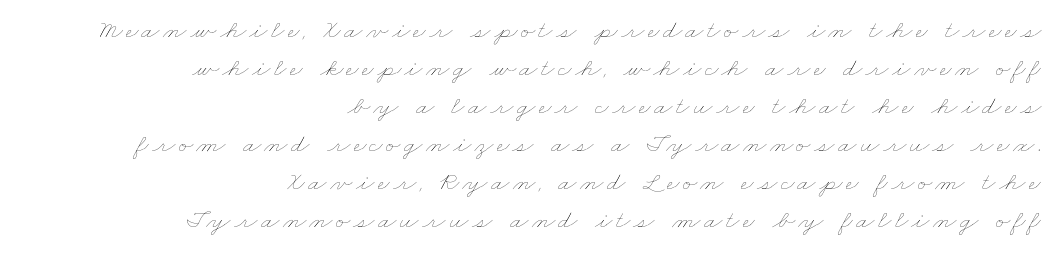
{"bold": "no", "underline": "no", "align": "right", "line_spacing": "normal", "line_spacing_ratio": 1.41, "glyph_px": 27}
